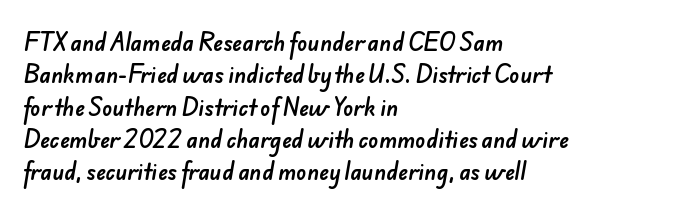
The image shows 21 px text type; set left-aligned, normal line spacing (1.54x), normal letter spacing, not underlined.
